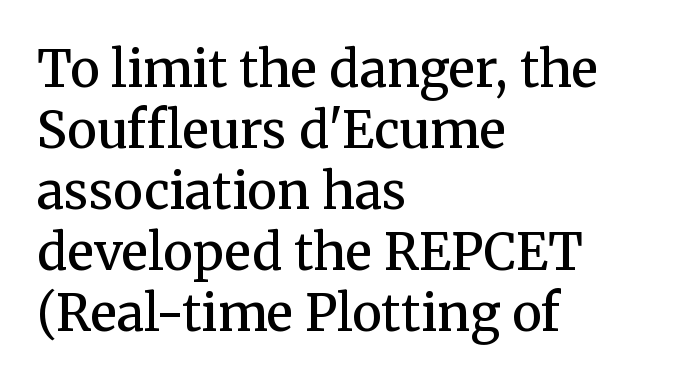
The image shows 50 px semibold serif type, upright; set left-aligned, line spacing 1.22x, normal letter spacing, not underlined; medium stroke contrast and a medium x-height.
